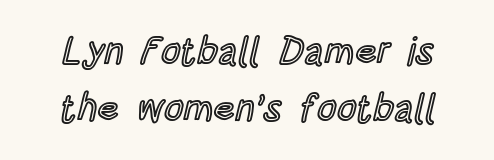
The image shows 38 px condensed type; set normal line spacing (1.5x), normal letter spacing, not underlined; a large x-height.
